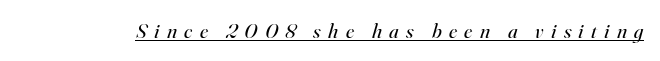
{"italic": "yes", "lean": "right", "slant_degrees": 16, "bold": "no", "underline": "yes", "letter_spacing": "wide", "letter_spacing_em": 0.35, "glyph_px": 21}
